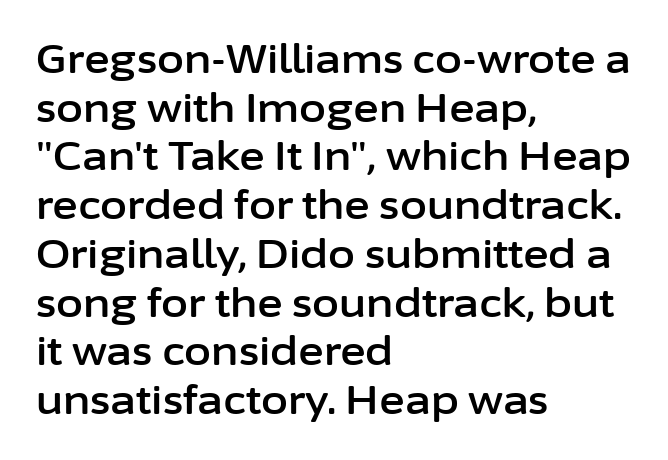
A student would call this left alignment; a typographer would say flush left, rag right. This is roman type, the default non-slanted kind. Rule under the text: the space is simply empty. This sample keeps an unexceptional amount of space between lines. The line texture is even and compact thanks to regular tracking. Note the varied advance widths — an 'i' is clearly narrower than an 'm'.
